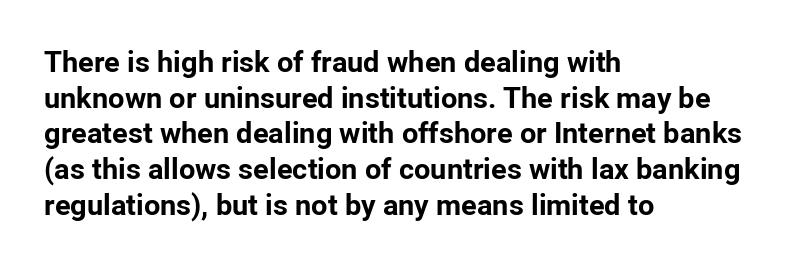
The space directly below the letters is spotless. Students, note that the glyphs here touch the page at normal intervals. On the weight axis this lands at bold, roughly 700. Character widths vary here, with narrow letters taking less room than wide ones. The typography opts for an upright posture over an oblique one. The typesetter chose a ragged-right arrangement here.
